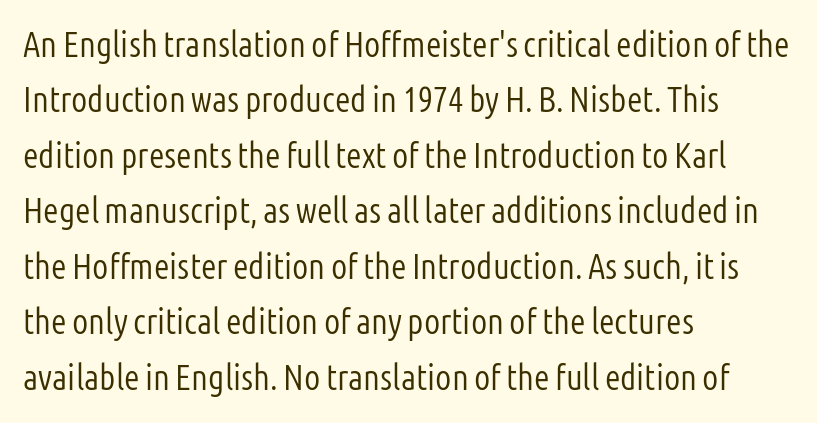
The image shows 36 px light, condensed sans-serif type, upright; set left-aligned, normal line spacing (1.54x), normal letter spacing, not underlined; low stroke contrast and a medium x-height.
